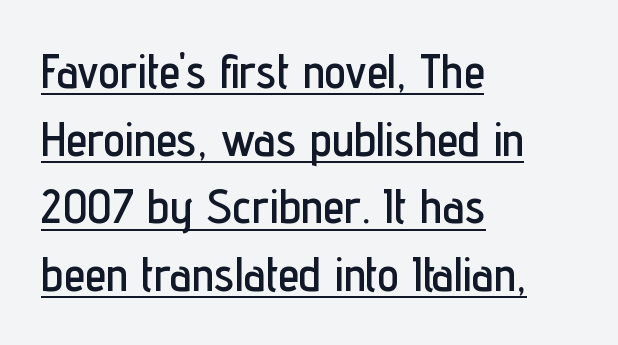
Q: Is the text italic (slanted)? A: No, it is upright.
Q: Is the typeface a serif or a sans-serif typeface? A: Sans-serif.
Q: Is the text underlined? A: Yes.
Q: How is the paragraph aligned? A: Left-aligned.
Q: Is the spacing between letters normal or unusually wide? A: Normal.
Q: Is the spacing between lines tight, normal or loose? A: Normal.
Q: Width (condensed, normal, or wide)? A: Condensed.
Q: Stroke contrast? A: Low.
Q: x-height? A: Medium.
Q: Monospaced? A: No.
